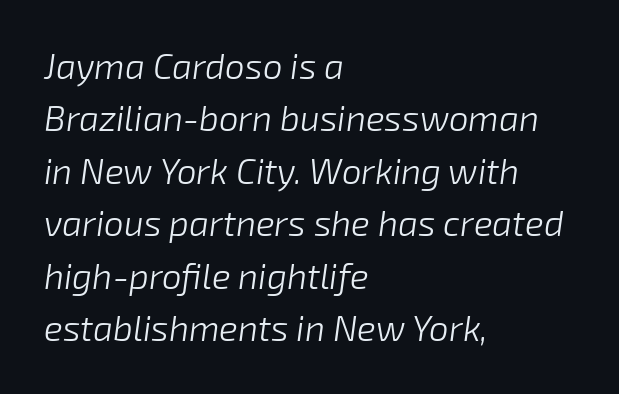
The image shows 35 px light type, italic (leaning right); set left-aligned, normal line spacing (1.5x), normal letter spacing, not underlined; low stroke contrast and a medium x-height.
